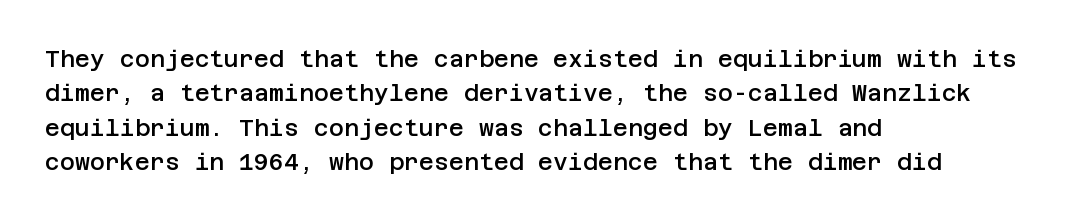
The sample has been set in demibold, a notch under bold. Students, observe: this is what conventionally led text looks like. All the whitespace from short lines collects on the right. Descenders are the only things crossing below the line.
